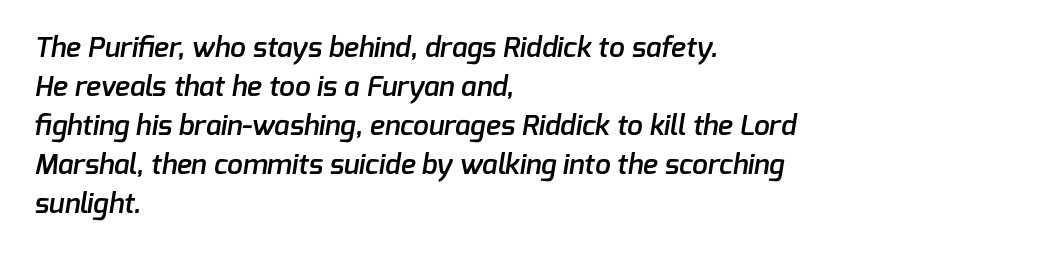
Q: Is the text bold? A: Semi-bold.
Q: Is the typeface a serif or a sans-serif typeface? A: Sans-serif.
Q: Is the text underlined? A: No.
Q: How is the paragraph aligned? A: Left-aligned.
Q: Is the spacing between letters normal or unusually wide? A: Normal.
Q: Is the spacing between lines tight, normal or loose? A: Normal.
Q: Width (condensed, normal, or wide)? A: Normal.
Q: Stroke contrast? A: Low.
Q: x-height? A: Medium.
Q: Monospaced? A: No.
